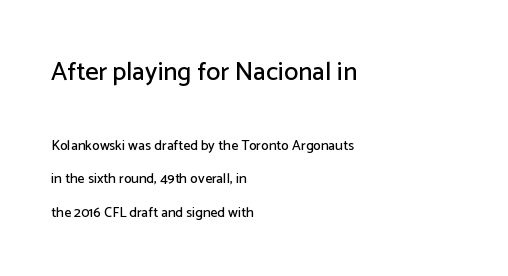
Q: Is the text italic (slanted)? A: No, it is upright.
Q: Is the text underlined? A: No.
Q: How is the paragraph aligned? A: Left-aligned.
Q: Is the spacing between letters normal or unusually wide? A: Normal.
Q: Is the spacing between lines tight, normal or loose? A: Loose.
Q: Which block of text is set in a larger size, the first (top) or the second (bottom)? A: The first (top) one.
